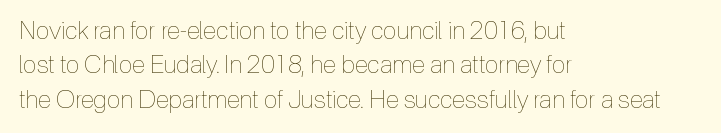
Spacing between characters is what you'd get straight out of the box. The passage shown is not underscored anywhere. The lines in this sample share a left origin and differ only in where they stop. The lines sit at an ordinary, default distance from one another. Is the type heavy? It reads as light-to-regular instead.
